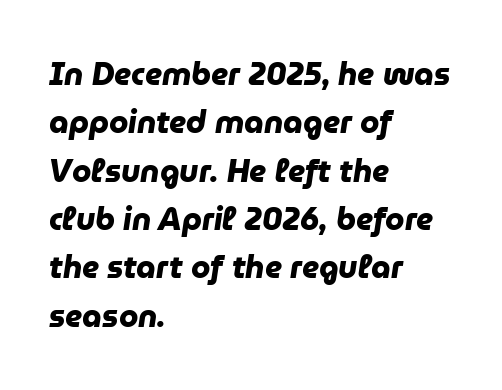
The block of text has a typical density, with ordinary space between rows. Each letter keeps its own natural width here, so spacing adapts to shape. Compared with typical body copy, the letter spacing here is the same. One-word summary of the alignment: left. On the weight axis this lands at bold, roughly 700. The baseline area is clear.
